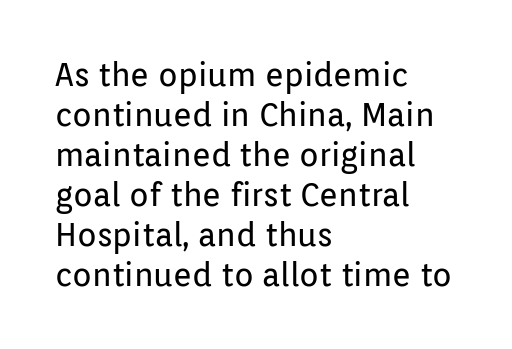
You could call the tracking neutral — neither tight nor loose. A sans-serif font was chosen for this passage. On a weight scale, this lands at 450 or below. Leading matches the norm, producing a regular column. Vertical strokes here are truly vertical. This sample has the flowing, uneven cadence of proportional lettering.
